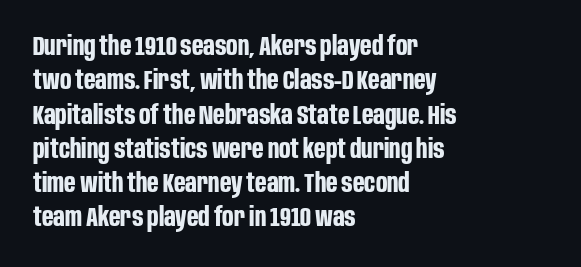
A typesetter would mark this as roman, not italic. Does the copy run flush right? No — it runs flush left. These words are printed bold, with thick strokes throughout. Successive baselines arrive at the customary interval. Caption: standard tracking, unaltered.
